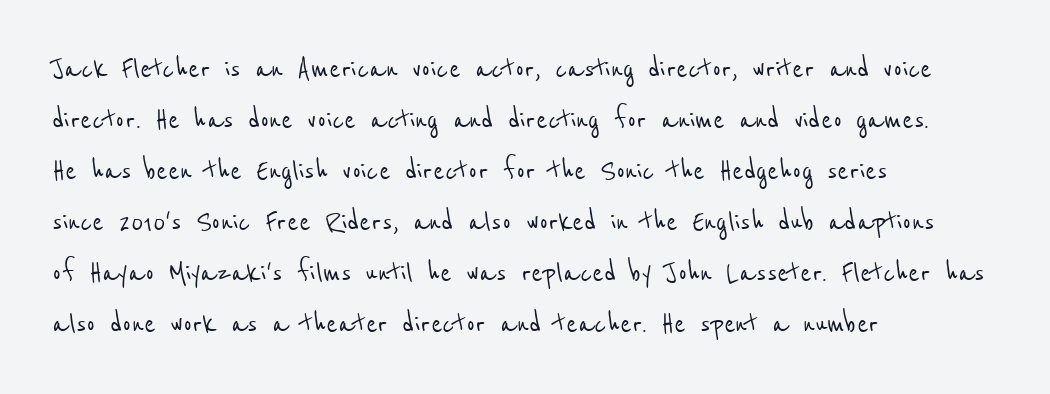
Q: Is the typeface a serif or a sans-serif typeface? A: Sans-serif.
Q: Is the text underlined? A: No.
Q: How is the paragraph aligned? A: Left-aligned.
Q: Is the spacing between letters normal or unusually wide? A: Normal.
Q: Is the spacing between lines tight, normal or loose? A: Normal.
Q: Width (condensed, normal, or wide)? A: Condensed.
Q: Stroke contrast? A: Low.
Q: x-height? A: Medium.
Q: Monospaced? A: No.
